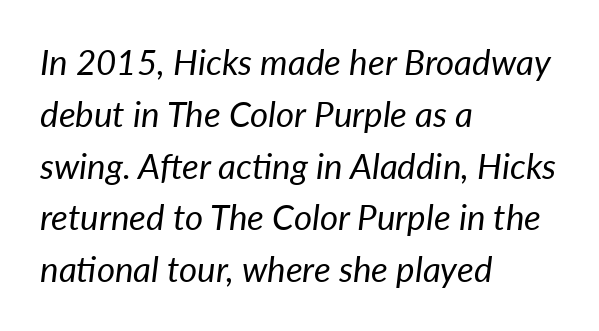
The words here are not underlined. The block of text has a typical density, with ordinary space between rows. The font's italic variant was chosen for this text. Note the varied advance widths — an 'i' is clearly narrower than an 'm'.
